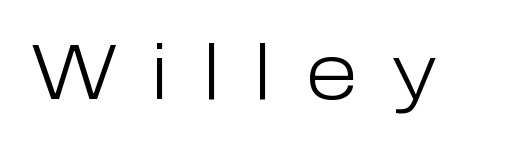
You could not count columns in this text — the font is proportionally spaced. In terms of posture, this sample is upright. Here the glyphs are tracked loosely, breaking word shapes into spaced letters. The characters are drawn with everyday or finer stroke widths.
